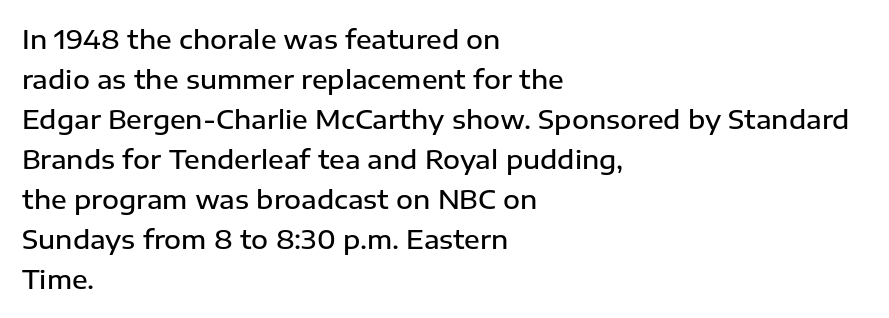
Leading matches the norm, producing a regular column. The passage is arranged the way most books set body copy — flush left. Anything drawn beneath the words? Only blank space. Typesetter's note: demi weight, one step under bold.
